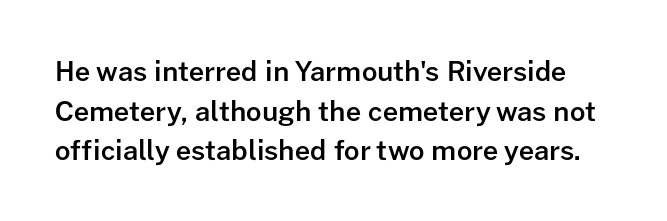
Q: Is the text bold? A: Semi-bold.
Q: Is the text italic (slanted)? A: No, it is upright.
Q: Is the text underlined? A: No.
Q: Is the spacing between letters normal or unusually wide? A: Normal.
Q: Is the spacing between lines tight, normal or loose? A: Normal.
